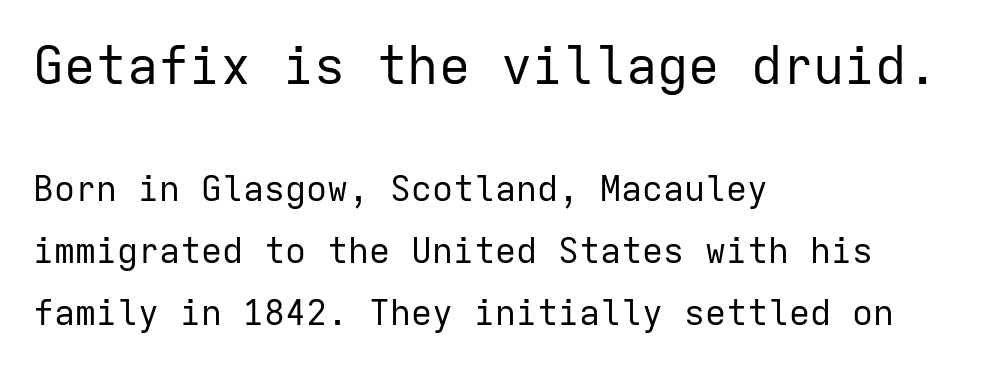
The image shows 52 px regular-weight sans-serif type, upright, monospaced; set left-aligned, line spacing 1.77x, normal letter spacing, not underlined; the first (top) block is 1.49x larger; low stroke contrast and a medium x-height.
